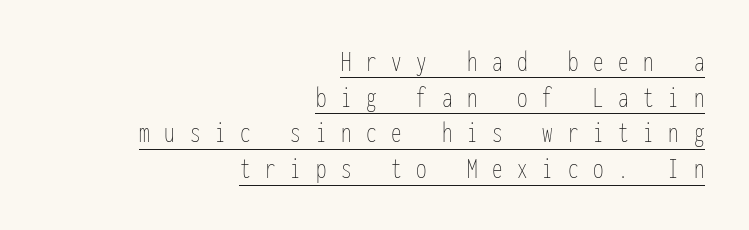
The font is comparable to plain body text, perhaps lighter. Like a heading marked for emphasis, these lines bear an underscore. A typesetter would call this monospace, since all characters share one set width. Does the copy run flush right? Yes — the right margin is perfectly even.
